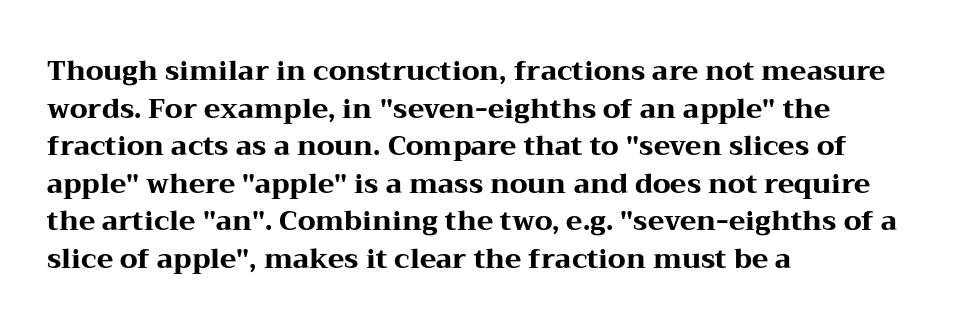
The image shows 27 px bold type, upright; set left-aligned, normal line spacing (1.39x), normal letter spacing, not underlined.
